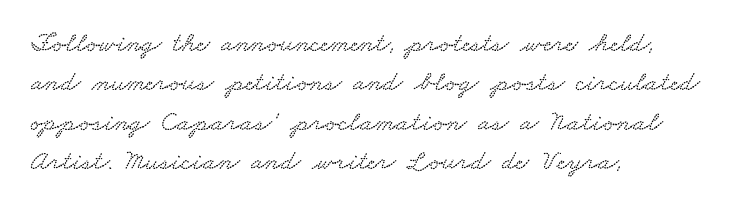
If you drew a ruler down the left edge, every line would touch it. A typesetter would call this proportional, since set widths differ per character. A typesetter would call this zero additional tracking. Letters rest on an invisible, unmarked baseline. Rows of type keep a routine distance in the vertical direction.
